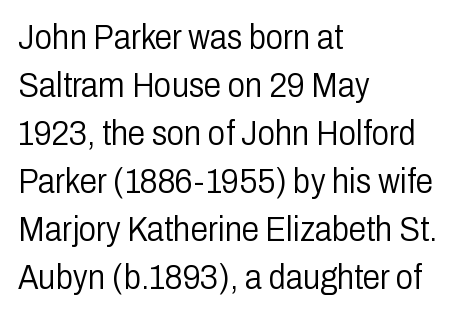
Unlike a traditional serif, this face leaves its strokes unadorned. Alignment: flush left. Looks like regular typesetting: each glyph gets only the width it needs. The zone under the glyphs is completely vacant.
